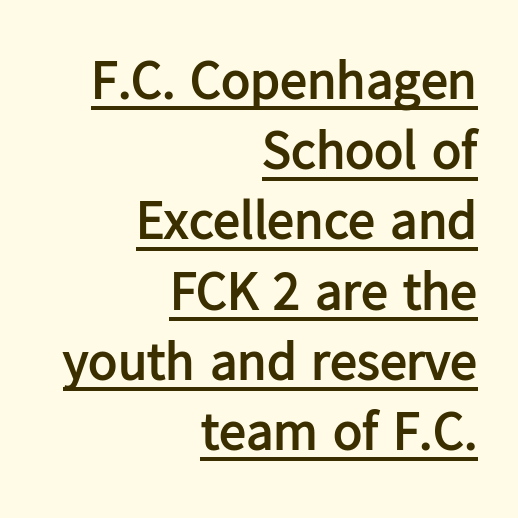
The image shows 54 px semibold sans-serif type, upright; set right-aligned, normal line spacing (1.3x), normal letter spacing, underlined; low stroke contrast and a medium x-height.
